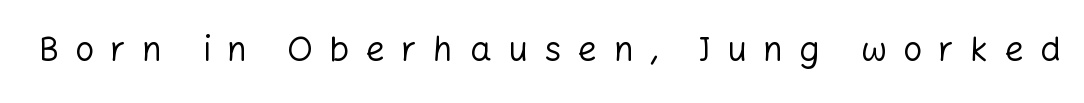
{"serif": "no", "italic": "no", "bold": "no", "weight": "regular", "width": "normal", "stroke_contrast": "low", "x_height": "medium", "monospaced": "no", "underline": "no", "letter_spacing": "wide", "letter_spacing_em": 0.48, "glyph_px": 34}
